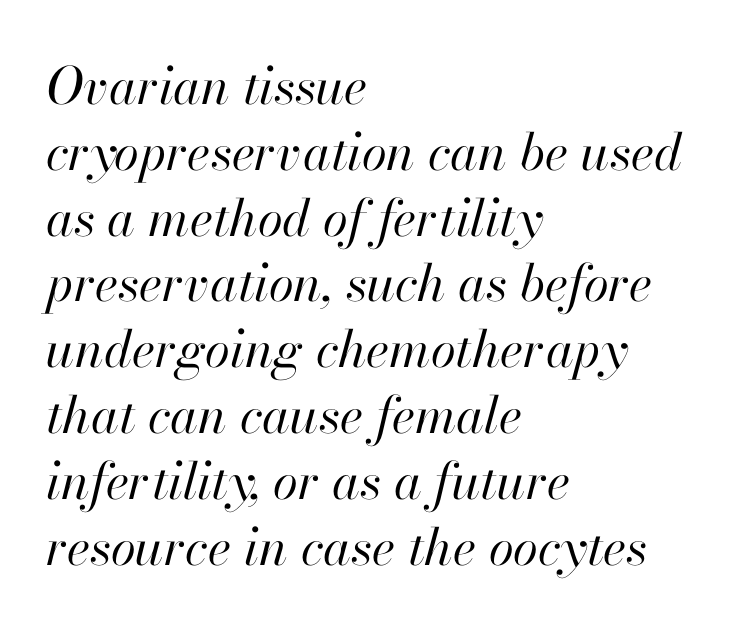
{"italic": "yes", "lean": "right", "slant_degrees": 13, "bold": "no", "weight": "regular", "width": "normal", "stroke_contrast": "high", "x_height": "small", "monospaced": "no", "underline": "no", "align": "left", "line_spacing": "normal", "line_spacing_ratio": 1.29, "letter_spacing": "normal", "letter_spacing_em": 0.0, "glyph_px": 51}
